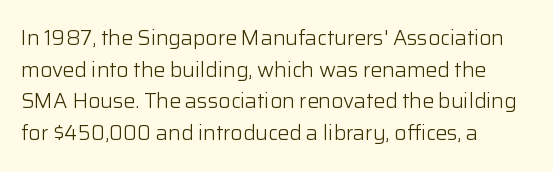
Style check: upright. Leftover space on each line is placed entirely after the last word. The rows are spaced the way most documents space them. The font is comparable to plain body text, perhaps lighter. Honestly, there is no underline to notice here at all. Nobody touched the tracking dial on this one.
